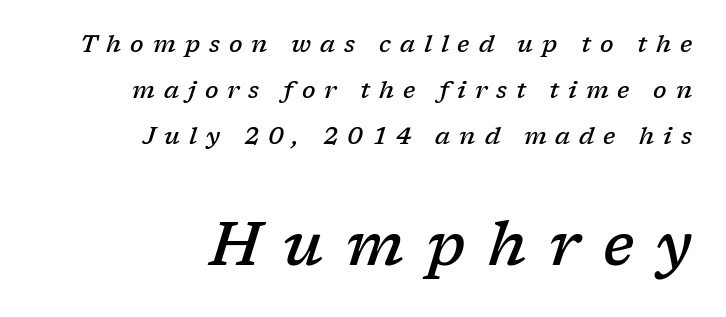
{"serif": "yes", "italic": "yes", "lean": "right", "slant_degrees": 17, "bold": "semi", "weight": "semibold", "width": "normal", "stroke_contrast": "low", "x_height": "medium", "monospaced": "no", "underline": "no", "align": "right", "line_spacing": "loose", "line_spacing_ratio": 1.91, "letter_spacing": "wide", "letter_spacing_em": 0.37, "larger_block": "second", "size_ratio": 2.54, "glyph_px": 61}
